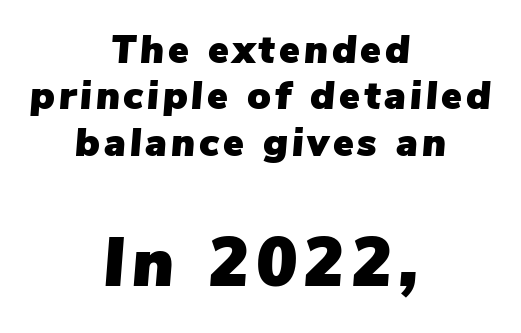
Q: Is the text italic (slanted)? A: Yes, it leans right by about 5 degrees.
Q: Is the text underlined? A: No.
Q: How is the paragraph aligned? A: Centered.
Q: Which block of text is set in a larger size, the first (top) or the second (bottom)? A: The second (bottom) one.
Q: Width (condensed, normal, or wide)? A: Normal.
Q: Stroke contrast? A: Low.
Q: x-height? A: Medium.
Q: Monospaced? A: No.
